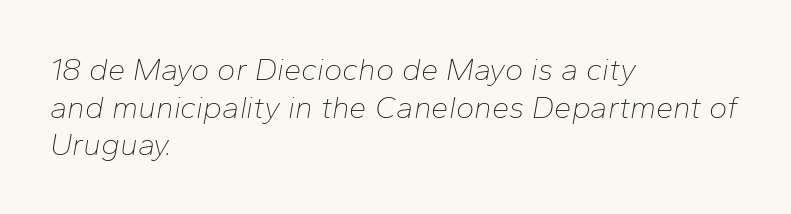
Q: Is the text bold? A: No.
Q: Is the text italic (slanted)? A: Yes, it leans right by about 10 degrees.
Q: Is the text underlined? A: No.
Q: How is the paragraph aligned? A: Left-aligned.
Q: Is the spacing between letters normal or unusually wide? A: Normal.
Q: Width (condensed, normal, or wide)? A: Normal.
Q: Stroke contrast? A: Low.
Q: x-height? A: Medium.
Q: Monospaced? A: No.
